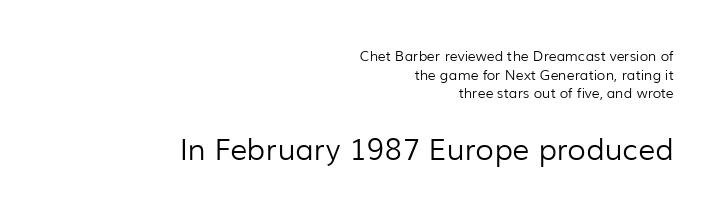
The rendering anchors every line to the right-hand side. Stems and bowls with no extra thickness — not bold. You could call the tracking neutral — neither tight nor loose. No italicization has been applied; the sample stays upright. Of the two passages, the one underneath uses the larger point size. The space directly below the letters is spotless.
